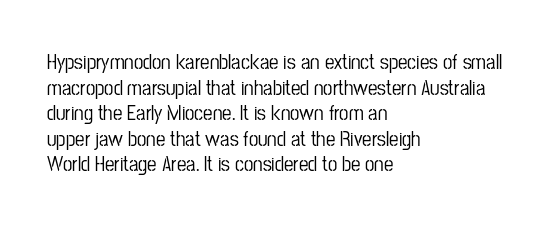
Q: Is the text italic (slanted)? A: No, it is upright.
Q: Is the text underlined? A: No.
Q: How is the paragraph aligned? A: Left-aligned.
Q: Is the spacing between letters normal or unusually wide? A: Normal.
